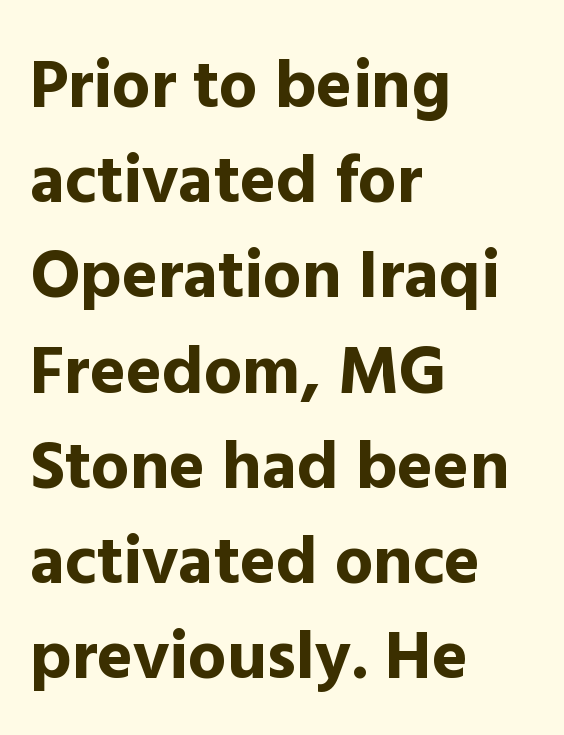
Q: Is the text bold? A: Yes.
Q: Is the text italic (slanted)? A: No, it is upright.
Q: Is the typeface a serif or a sans-serif typeface? A: Sans-serif.
Q: Is the text underlined? A: No.
Q: How is the paragraph aligned? A: Left-aligned.
Q: Is the spacing between letters normal or unusually wide? A: Normal.
Q: Is the spacing between lines tight, normal or loose? A: Normal.
Q: Width (condensed, normal, or wide)? A: Normal.
Q: x-height? A: Medium.
Q: Monospaced? A: No.
